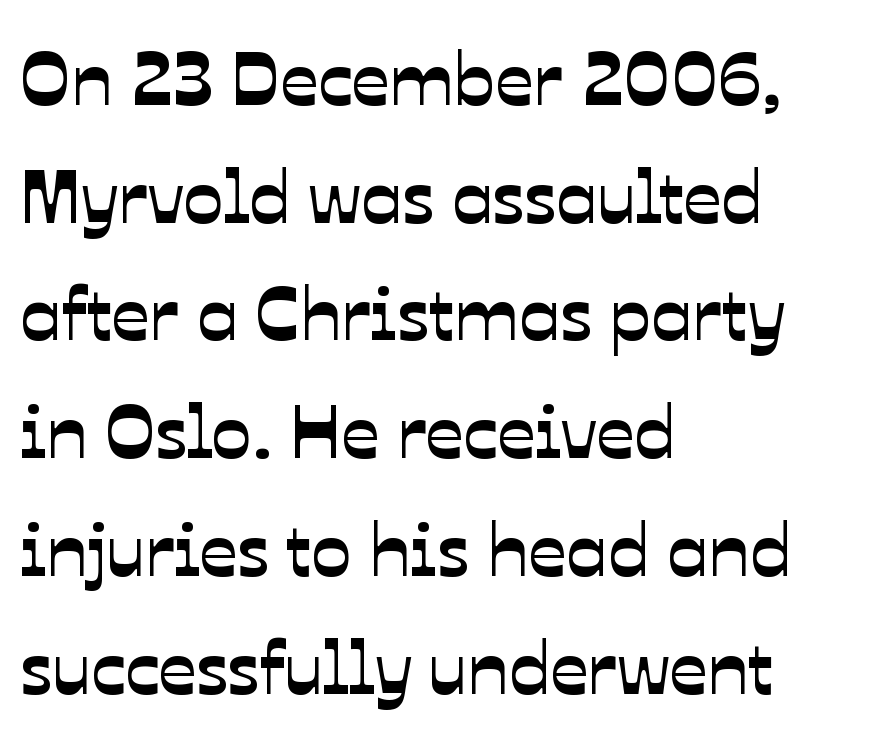
Q: Is the typeface a serif or a sans-serif typeface? A: Sans-serif.
Q: Is the text underlined? A: No.
Q: How is the paragraph aligned? A: Left-aligned.
Q: Is the spacing between letters normal or unusually wide? A: Normal.
Q: Is the spacing between lines tight, normal or loose? A: Normal.
Q: Width (condensed, normal, or wide)? A: Normal.
Q: Stroke contrast? A: Low.
Q: x-height? A: Medium.
Q: Monospaced? A: No.
